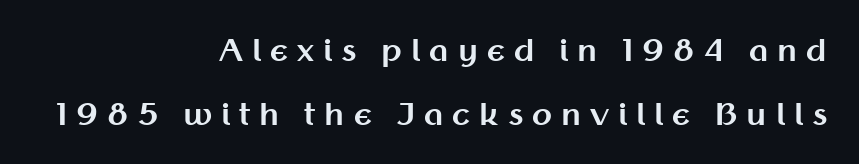
Q: Is the text bold? A: Yes.
Q: Is the text italic (slanted)? A: No, it is upright.
Q: Is the typeface a serif or a sans-serif typeface? A: Sans-serif.
Q: Is the text underlined? A: No.
Q: How is the paragraph aligned? A: Right-aligned.
Q: Is the spacing between letters normal or unusually wide? A: Unusually wide.
Q: Is the spacing between lines tight, normal or loose? A: Loose.
Q: Width (condensed, normal, or wide)? A: Normal.
Q: Stroke contrast? A: Medium.
Q: x-height? A: Medium.
Q: Monospaced? A: No.
